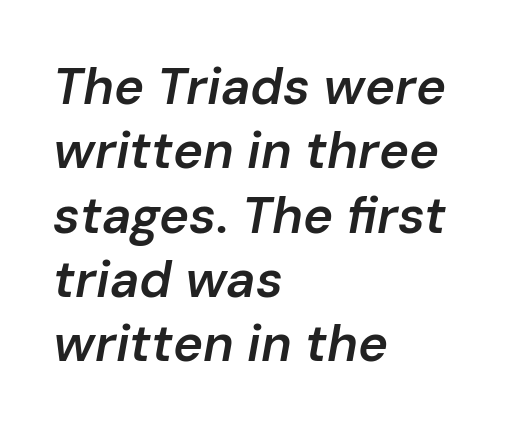
Q: Is the text bold? A: Semi-bold.
Q: Is the text italic (slanted)? A: Yes, it leans right by about 10 degrees.
Q: Is the text underlined? A: No.
Q: How is the paragraph aligned? A: Left-aligned.
Q: Is the spacing between letters normal or unusually wide? A: Normal.
Q: Is the spacing between lines tight, normal or loose? A: Normal.
Q: Width (condensed, normal, or wide)? A: Normal.
Q: Stroke contrast? A: Low.
Q: x-height? A: Medium.
Q: Monospaced? A: No.
